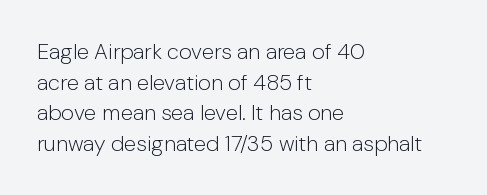
Here the glyphs are tracked normally, forming tight word shapes. This sample keeps an unexceptional amount of space between lines. Every character sits straight up, as roman type does. Each stroke keeps to a modest, everyday thickness or less. This rendering uses left alignment, leaving the right contour irregular. Descenders are the only things crossing below the line.
